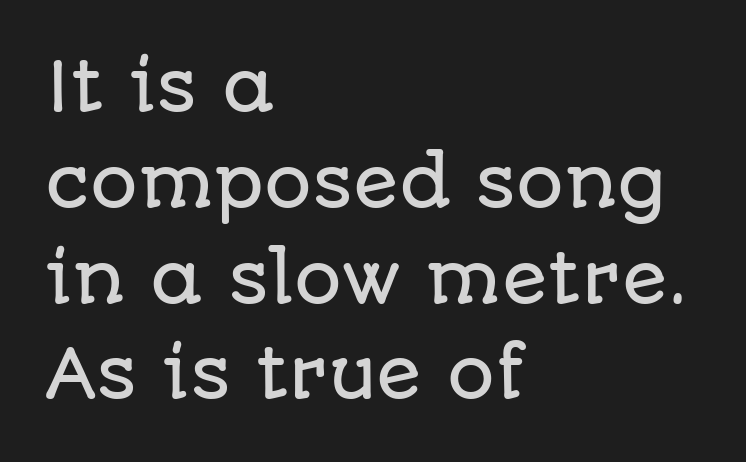
The image shows 67 px sans-serif type, upright; set left-aligned, normal line spacing (1.43x), normal letter spacing, not underlined; low stroke contrast and a large x-height.
